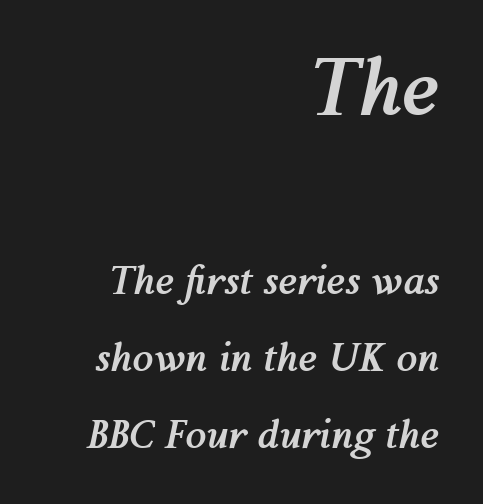
The image shows 76 px semibold type, italic (leaning right); set right-aligned, loose line spacing (2.02x), normal letter spacing, not underlined; the first (top) block is 2.0x larger; medium stroke contrast and a medium x-height.
